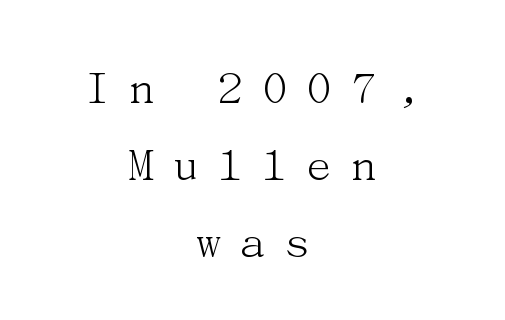
The image shows 50 px light serif type, upright; set centered, normal line spacing (1.54x), unusually wide letter spacing (+0.3 em), not underlined; medium stroke contrast and a medium x-height.
